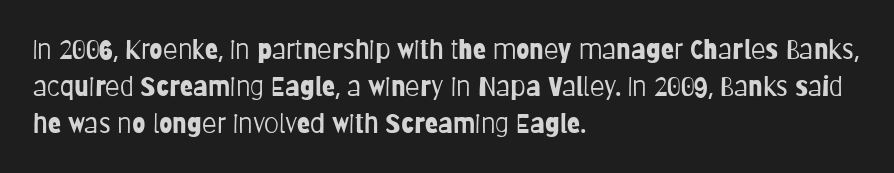
Q: Is the text bold? A: No.
Q: Is the text italic (slanted)? A: No, it is upright.
Q: Is the text underlined? A: No.
Q: How is the paragraph aligned? A: Left-aligned.
Q: Is the spacing between letters normal or unusually wide? A: Normal.
Q: Is the spacing between lines tight, normal or loose? A: Normal.
